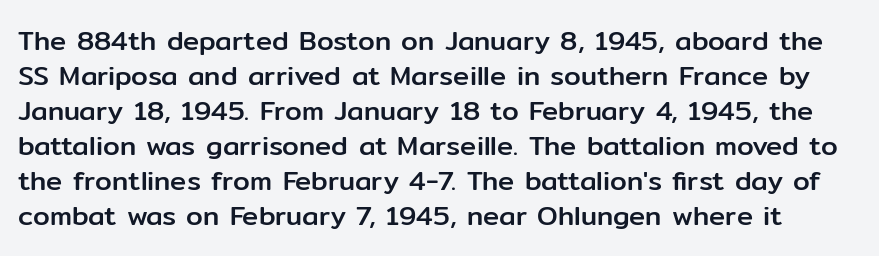
Q: Is the text italic (slanted)? A: No, it is upright.
Q: Is the text underlined? A: No.
Q: Is the spacing between letters normal or unusually wide? A: Normal.
Q: Is the spacing between lines tight, normal or loose? A: Normal.
